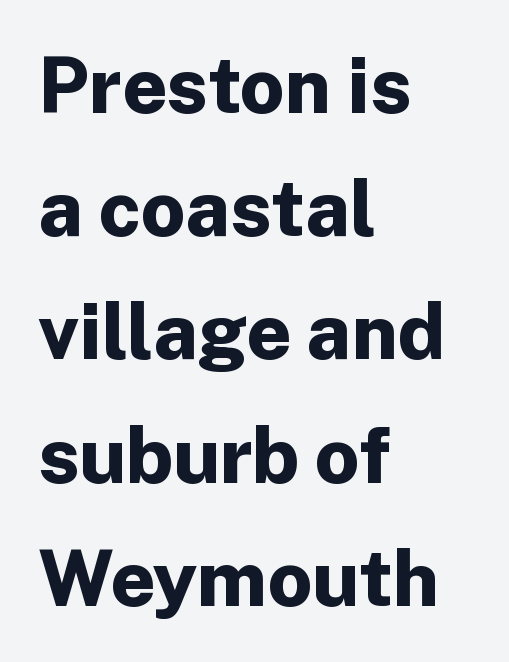
{"serif": "no", "italic": "no", "bold": "yes", "weight": "bold", "width": "normal", "stroke_contrast": "low", "x_height": "medium", "monospaced": "no", "underline": "no", "align": "left", "line_spacing": "normal", "line_spacing_ratio": 1.58, "letter_spacing": "normal", "letter_spacing_em": 0.0, "glyph_px": 78}
